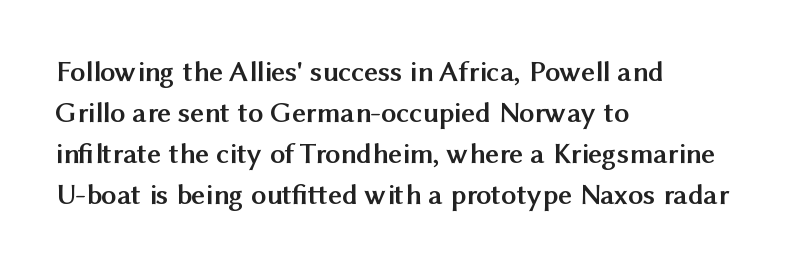
The image shows 30 px semibold sans-serif type, upright; set left-aligned, normal line spacing (1.37x), normal letter spacing, not underlined; medium stroke contrast and a medium x-height.
